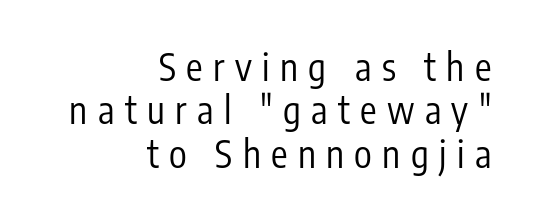
The image shows 37 px regular-weight, condensed sans-serif type, upright; set right-aligned, line spacing 1.17x, unusually wide letter spacing (+0.28 em), not underlined; low stroke contrast and a medium x-height.
